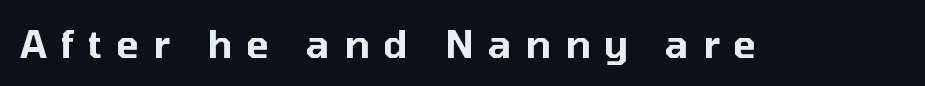
Q: Is the text italic (slanted)? A: No, it is upright.
Q: Is the typeface a serif or a sans-serif typeface? A: Sans-serif.
Q: Is the text underlined? A: No.
Q: Is the spacing between letters normal or unusually wide? A: Unusually wide.
Q: Width (condensed, normal, or wide)? A: Normal.
Q: Stroke contrast? A: Low.
Q: x-height? A: Medium.
Q: Monospaced? A: No.
